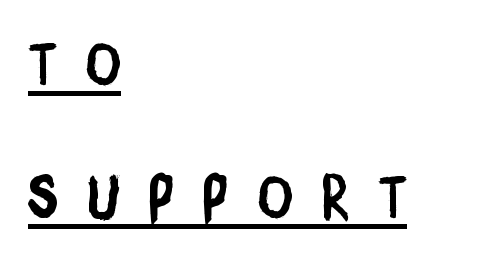
Compared with a centered layout, this one pins lines to the left instead. Honestly, the underline is the first thing you notice here. Vertically, the passage feels expansive, rows floating well apart. The face used here is rendered with a markedly widened letterfit.
